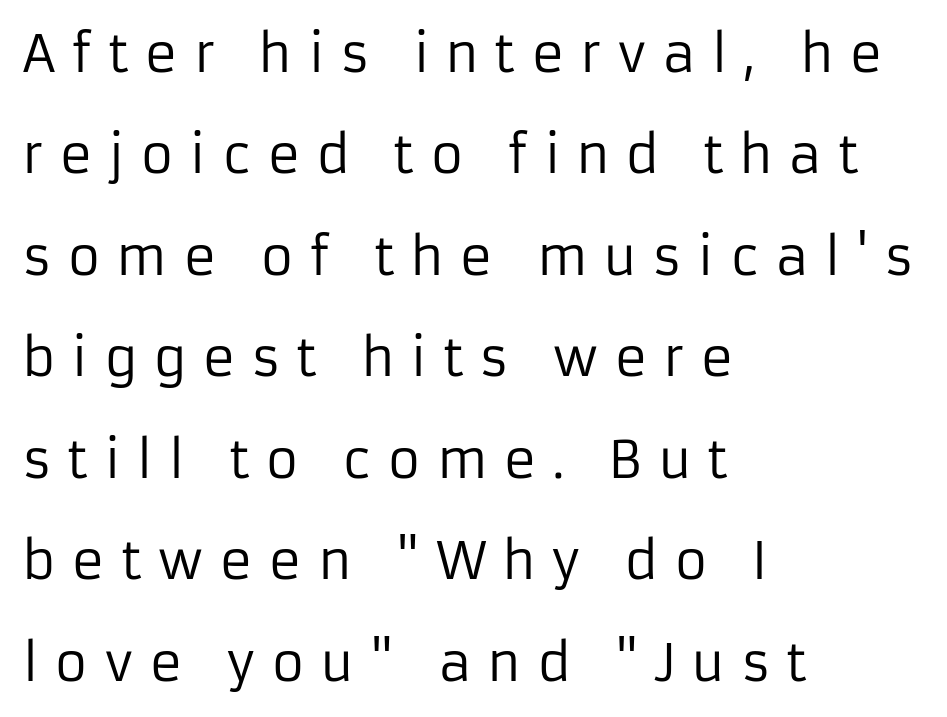
{"serif": "no", "italic": "no", "bold": "no", "weight": "regular", "width": "normal", "stroke_contrast": "low", "x_height": "medium", "monospaced": "no", "underline": "no", "align": "left", "line_spacing": "loose", "line_spacing_ratio": 1.99, "letter_spacing": "wide", "letter_spacing_em": 0.3, "glyph_px": 51}
